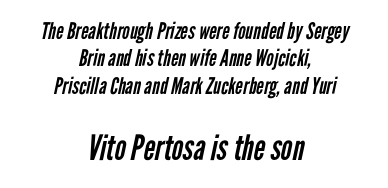
Q: Is the text bold? A: No.
Q: Is the typeface a serif or a sans-serif typeface? A: Sans-serif.
Q: Is the text underlined? A: No.
Q: How is the paragraph aligned? A: Centered.
Q: Is the spacing between letters normal or unusually wide? A: Normal.
Q: Which block of text is set in a larger size, the first (top) or the second (bottom)? A: The second (bottom) one.
Q: Width (condensed, normal, or wide)? A: Condensed.
Q: Stroke contrast? A: Low.
Q: x-height? A: Medium.
Q: Monospaced? A: No.
